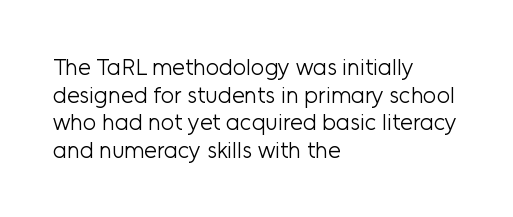
The image shows 23 px text type, upright; set left-aligned, line spacing 1.2x, normal letter spacing, not underlined.
